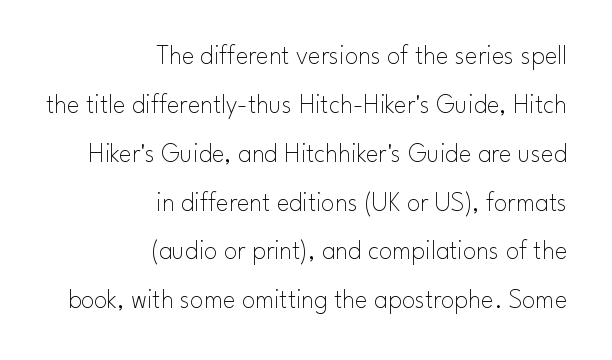
Q: Is the text bold? A: No.
Q: Is the text italic (slanted)? A: No, it is upright.
Q: Is the text underlined? A: No.
Q: How is the paragraph aligned? A: Right-aligned.
Q: Is the spacing between letters normal or unusually wide? A: Normal.
